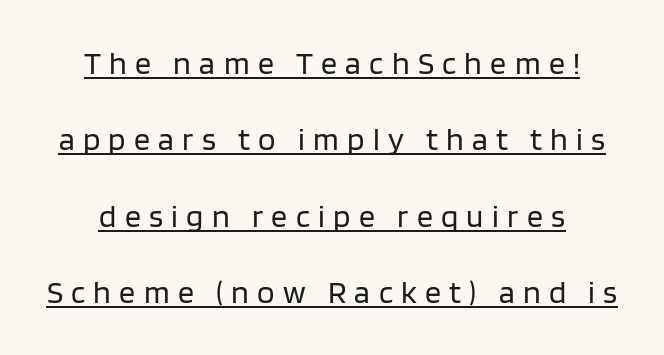
The line texture is sparse and dotted thanks to wide tracking. Stems and bowls with no extra thickness — not bold. Unlike italic type, these characters show no tilt at all. Are there feet on the stems? There aren't — it's a sans. Leading: increased. Proportional: the letters do not fall into vertical columns.
